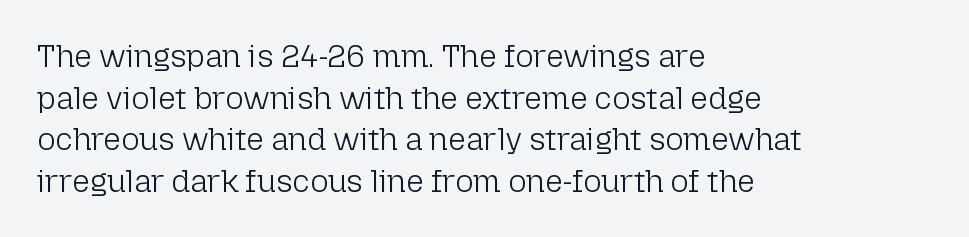
Q: Is the text bold? A: No.
Q: Is the text italic (slanted)? A: No, it is upright.
Q: Is the typeface a serif or a sans-serif typeface? A: Sans-serif.
Q: Is the text underlined? A: No.
Q: How is the paragraph aligned? A: Left-aligned.
Q: Is the spacing between letters normal or unusually wide? A: Normal.
Q: Is the spacing between lines tight, normal or loose? A: Normal.
Q: Width (condensed, normal, or wide)? A: Normal.
Q: Stroke contrast? A: Low.
Q: x-height? A: Medium.
Q: Monospaced? A: No.
